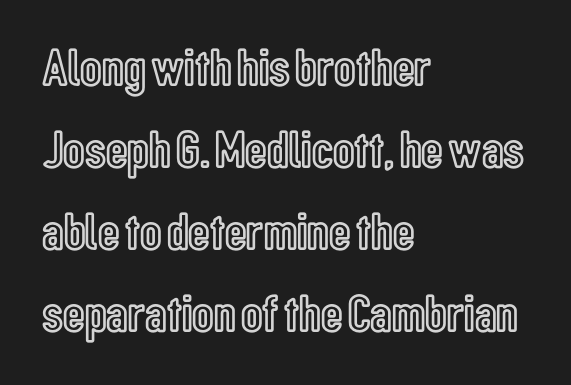
The image shows 53 px condensed type, upright; set left-aligned, normal line spacing (1.55x), normal letter spacing, not underlined; a medium x-height.
